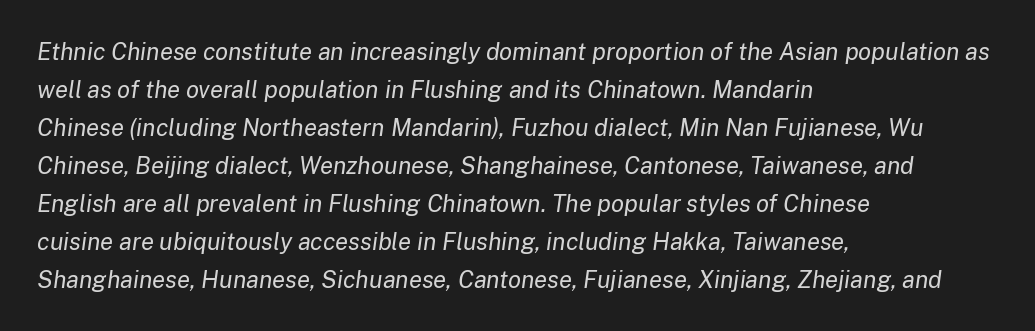
{"italic": "yes", "lean": "right", "slant_degrees": 8, "bold": "no", "underline": "no", "align": "left", "line_spacing": "normal", "line_spacing_ratio": 1.58, "letter_spacing": "normal", "letter_spacing_em": 0.0, "glyph_px": 24}
